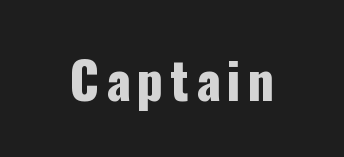
The font's upright variant was chosen for this text. Character widths vary here, with narrow letters taking less room than wide ones. This rendering features lettering with no underline. Regarding serifs, this sample does without them.
